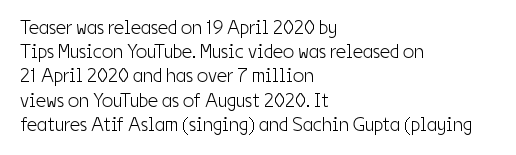
{"italic": "no", "bold": "no", "underline": "no", "align": "left", "line_spacing_ratio": 1.21, "letter_spacing": "normal", "letter_spacing_em": 0.0, "glyph_px": 20}
